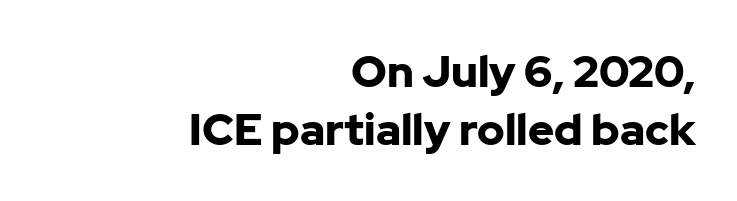
The horizontal fit of the characters is conventional and even. Heft: maximum for text — a bold. Are there feet on the stems? There aren't — it's a sans. Regular leading.
